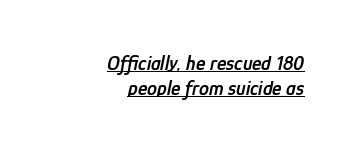
Q: Is the text bold? A: Semi-bold.
Q: Is the text italic (slanted)? A: Yes, it leans right by about 12 degrees.
Q: Is the text underlined? A: Yes.
Q: How is the paragraph aligned? A: Right-aligned.
Q: Is the spacing between letters normal or unusually wide? A: Normal.
